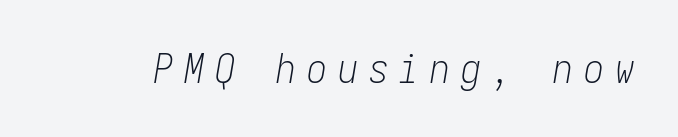
{"italic": "yes", "lean": "right", "slant_degrees": 10, "bold": "no", "weight": "light", "width": "condensed", "stroke_contrast": "low", "x_height": "medium", "underline": "no", "letter_spacing": "wide", "letter_spacing_em": 0.27, "glyph_px": 40}
